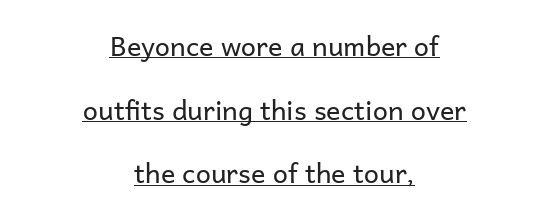
Q: Is the text bold? A: No.
Q: Is the text italic (slanted)? A: No, it is upright.
Q: Is the text underlined? A: Yes.
Q: How is the paragraph aligned? A: Centered.
Q: Is the spacing between letters normal or unusually wide? A: Normal.
Q: Is the spacing between lines tight, normal or loose? A: Loose.
